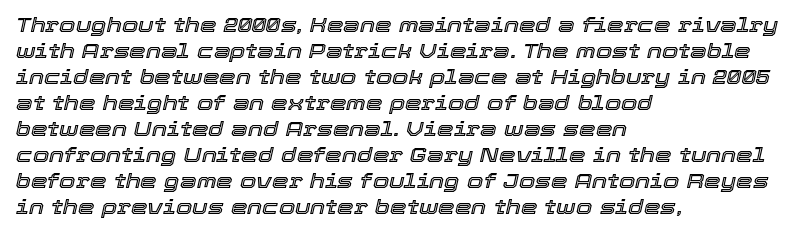
Anything drawn beneath the words? Only blank space. Caption: multi-line text, flush left, ragged right. Italic: yes, the glyphs are oblique. The rendering keeps characters at their native spacing.
